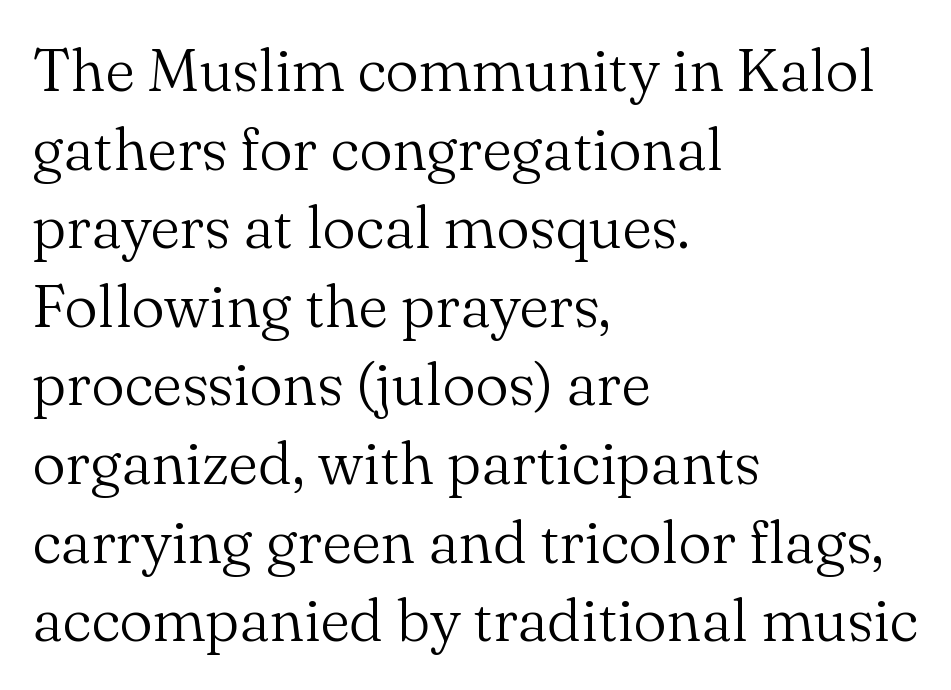
{"serif": "yes", "italic": "no", "bold": "no", "weight": "light", "width": "normal", "stroke_contrast": "medium", "x_height": "small", "monospaced": "no", "underline": "no", "align": "left", "line_spacing": "normal", "line_spacing_ratio": 1.31, "letter_spacing": "normal", "letter_spacing_em": 0.0, "glyph_px": 60}
